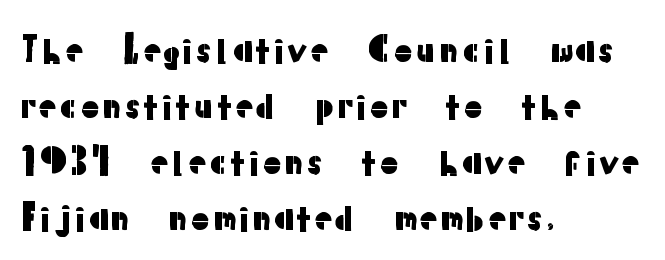
{"serif": "no", "italic": "no", "width": "normal", "stroke_contrast": "low", "x_height": "medium", "monospaced": "no", "underline": "no", "align": "left", "line_spacing": "normal", "line_spacing_ratio": 1.56, "letter_spacing": "normal", "letter_spacing_em": 0.0, "glyph_px": 36}
